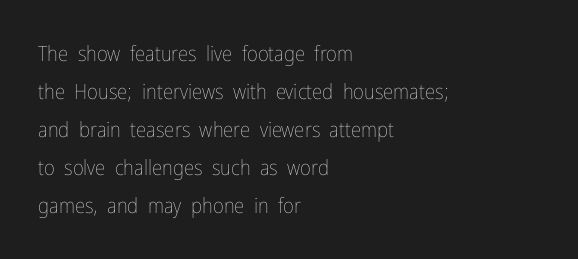
The typeface has the unassuming heft of standard copy or less. A typesetter would call this zero additional tracking. The passage is arranged the way most books set body copy — flush left. Only glyphs here, with clear space below each row. Ordinary non-slanted type is in use.
